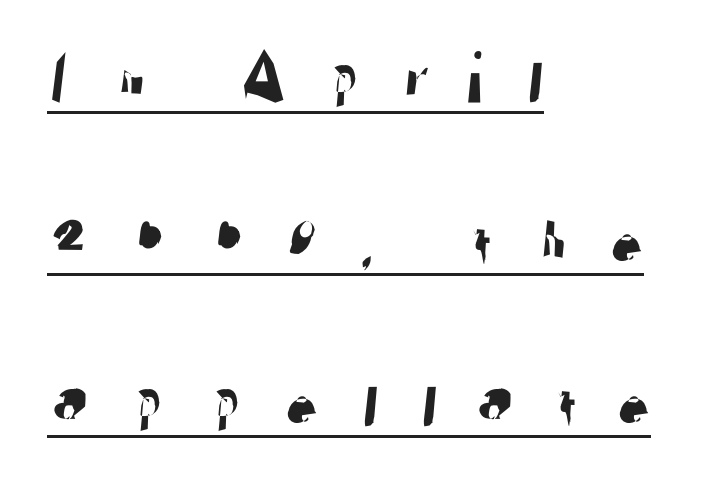
Q: Is the typeface a serif or a sans-serif typeface? A: Sans-serif.
Q: Is the text underlined? A: Yes.
Q: How is the paragraph aligned? A: Left-aligned.
Q: Is the spacing between letters normal or unusually wide? A: Unusually wide.
Q: Is the spacing between lines tight, normal or loose? A: Loose.
Q: Width (condensed, normal, or wide)? A: Normal.
Q: Stroke contrast? A: Low.
Q: x-height? A: Medium.
Q: Monospaced? A: No.
